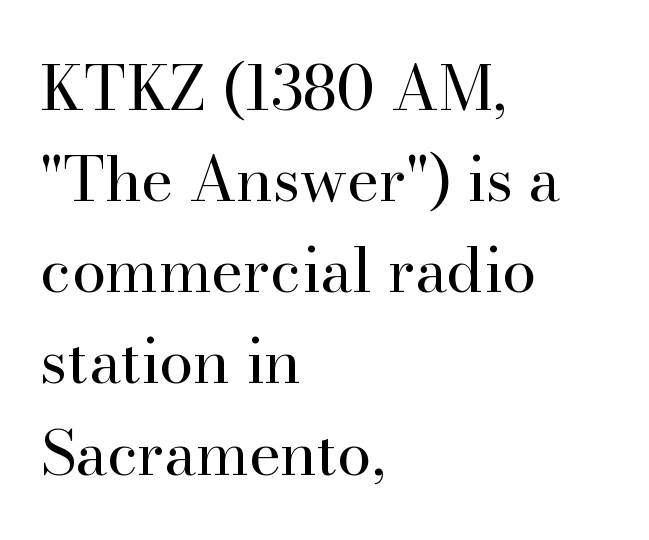
The image shows 62 px regular-weight serif type, upright; set left-aligned, normal line spacing (1.47x), normal letter spacing, not underlined; high stroke contrast and a small x-height.
